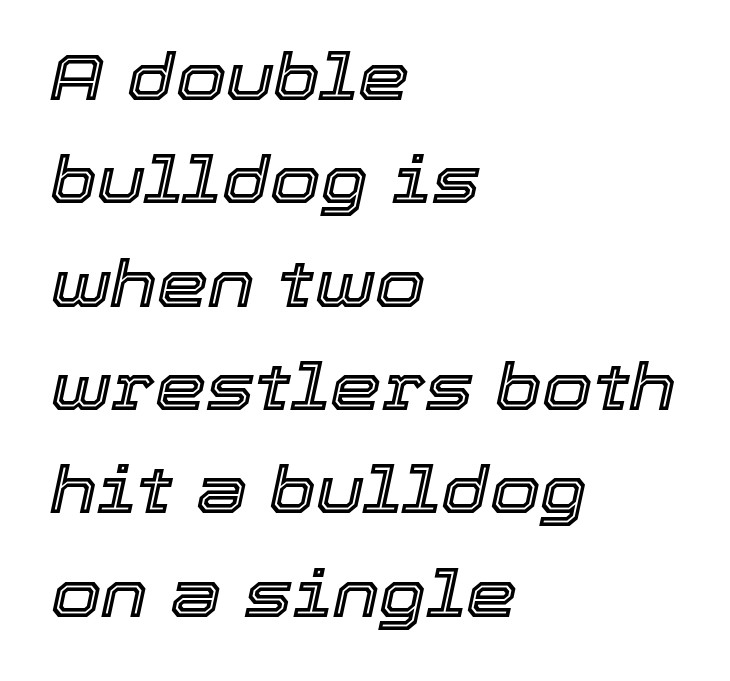
Leftover space on each line is placed entirely after the last word. When letters slant like this, we call the style italic. Unmarked baselines from the first word to the last. The rendering keeps characters at their native spacing. If you measured baseline to baseline, you'd find a middling distance. Varying glyph widths throughout — classic text-font behaviour.
